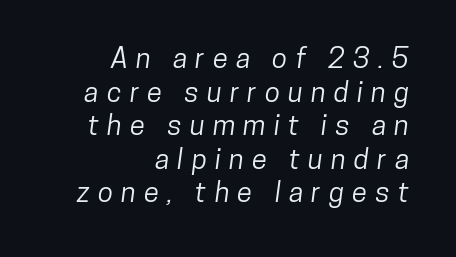
Q: Is the typeface a serif or a sans-serif typeface? A: Sans-serif.
Q: Is the text underlined? A: No.
Q: How is the paragraph aligned? A: Right-aligned.
Q: Is the spacing between letters normal or unusually wide? A: Unusually wide.
Q: Width (condensed, normal, or wide)? A: Condensed.
Q: Stroke contrast? A: Low.
Q: x-height? A: Medium.
Q: Monospaced? A: No.
